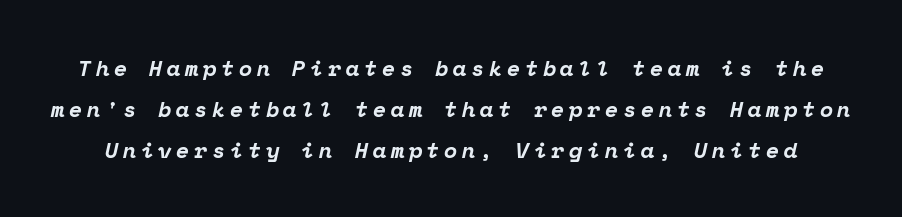
Q: Is the text bold? A: Yes.
Q: Is the text italic (slanted)? A: Yes, it leans right by about 12 degrees.
Q: Is the text underlined? A: No.
Q: Is the spacing between letters normal or unusually wide? A: Unusually wide.
